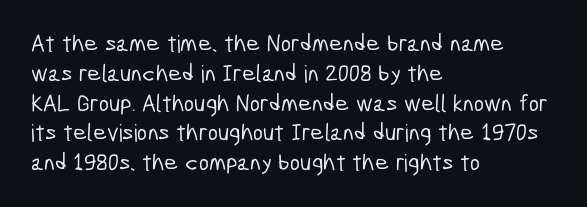
{"underline": "no", "align": "left", "line_spacing_ratio": 1.24, "letter_spacing": "normal", "letter_spacing_em": 0.0, "glyph_px": 24}
